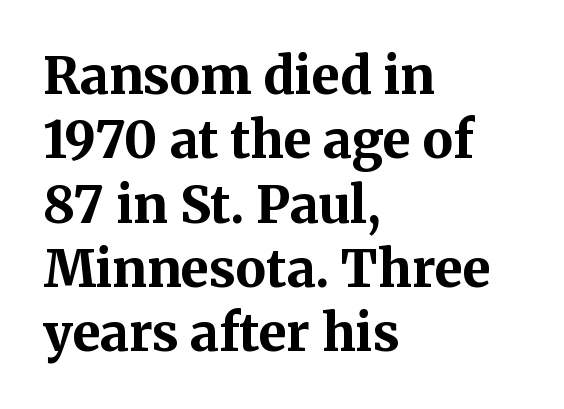
The image shows 51 px bold serif type, upright; set left-aligned, normal line spacing (1.26x), normal letter spacing, not underlined; medium stroke contrast and a medium x-height.
